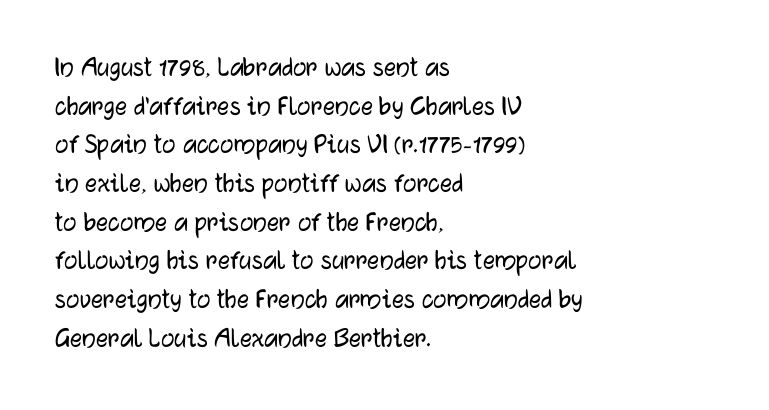
The image shows 30 px sans-serif type, upright; set left-aligned, normal line spacing (1.29x), normal letter spacing, not underlined; low stroke contrast and a medium x-height.
